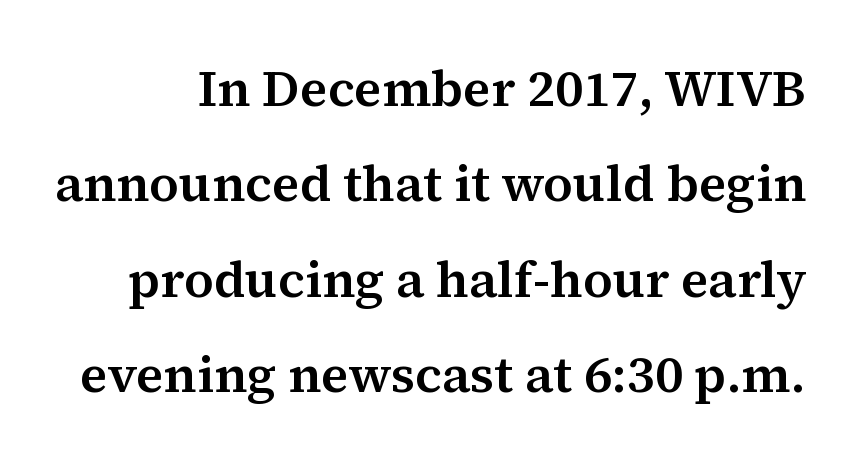
Q: Is the text italic (slanted)? A: No, it is upright.
Q: Is the typeface a serif or a sans-serif typeface? A: Serif.
Q: Is the text underlined? A: No.
Q: Is the spacing between letters normal or unusually wide? A: Normal.
Q: Width (condensed, normal, or wide)? A: Normal.
Q: Stroke contrast? A: Medium.
Q: x-height? A: Medium.
Q: Monospaced? A: No.
